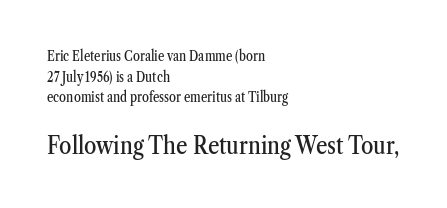
Q: Is the text italic (slanted)? A: No, it is upright.
Q: Is the text underlined? A: No.
Q: How is the paragraph aligned? A: Left-aligned.
Q: Is the spacing between letters normal or unusually wide? A: Normal.
Q: Is the spacing between lines tight, normal or loose? A: Normal.
Q: Which block of text is set in a larger size, the first (top) or the second (bottom)? A: The second (bottom) one.
